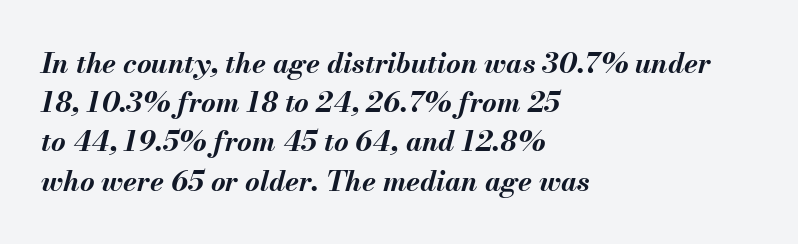
{"italic": "yes", "lean": "right", "slant_degrees": 13, "bold": "yes", "weight": "bold", "width": "normal", "stroke_contrast": "medium", "x_height": "small", "monospaced": "no", "underline": "no", "align": "left", "line_spacing": "normal", "line_spacing_ratio": 1.4, "letter_spacing": "normal", "letter_spacing_em": 0.0, "glyph_px": 28}
